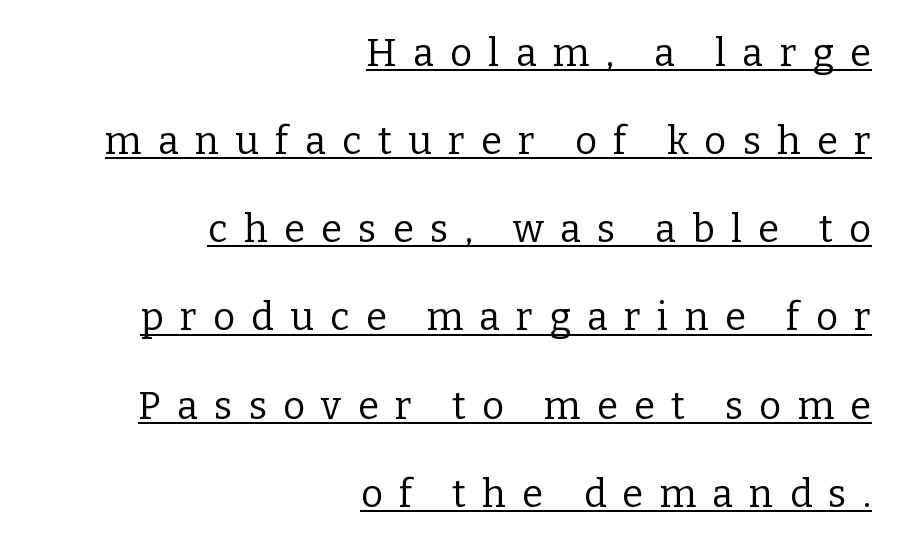
Q: Is the text bold? A: No.
Q: Is the text italic (slanted)? A: No, it is upright.
Q: Is the typeface a serif or a sans-serif typeface? A: Serif.
Q: Is the text underlined? A: Yes.
Q: How is the paragraph aligned? A: Right-aligned.
Q: Is the spacing between letters normal or unusually wide? A: Unusually wide.
Q: Is the spacing between lines tight, normal or loose? A: Loose.
Q: Width (condensed, normal, or wide)? A: Normal.
Q: Stroke contrast? A: Low.
Q: x-height? A: Medium.
Q: Monospaced? A: No.
